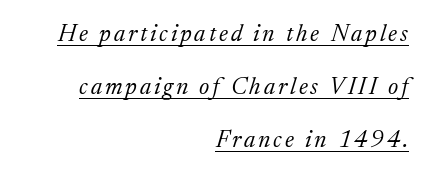
{"italic": "yes", "lean": "right", "slant_degrees": 17, "bold": "no", "underline": "yes", "align": "right", "line_spacing": "loose", "line_spacing_ratio": 2.21, "glyph_px": 24}
